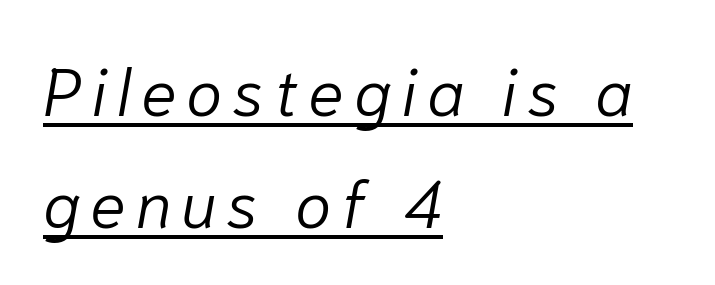
Q: Is the text bold? A: No.
Q: Is the text italic (slanted)? A: Yes, it leans right by about 10 degrees.
Q: Is the text underlined? A: Yes.
Q: How is the paragraph aligned? A: Left-aligned.
Q: Is the spacing between lines tight, normal or loose? A: Normal.
Q: Width (condensed, normal, or wide)? A: Normal.
Q: Stroke contrast? A: Low.
Q: x-height? A: Medium.
Q: Monospaced? A: No.
